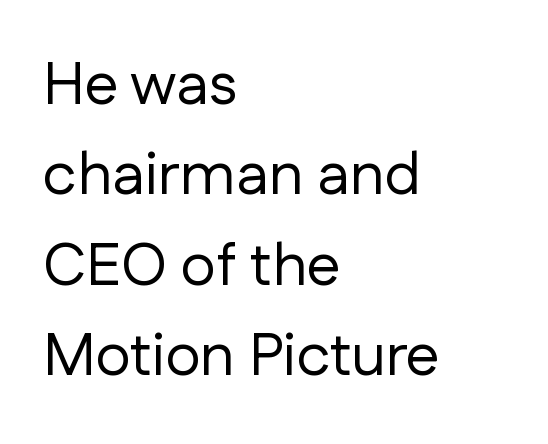
{"serif": "no", "italic": "no", "bold": "no", "weight": "regular", "width": "normal", "stroke_contrast": "low", "x_height": "medium", "monospaced": "no", "underline": "no", "align": "left", "line_spacing": "normal", "line_spacing_ratio": 1.48, "letter_spacing": "normal", "letter_spacing_em": 0.0, "glyph_px": 61}
